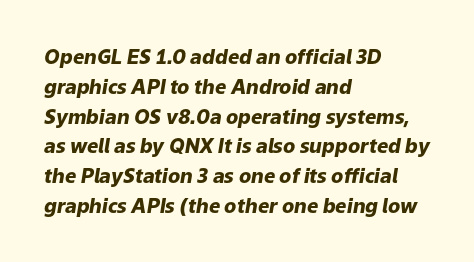
{"italic": "yes", "lean": "right", "slant_degrees": 9, "bold": "yes", "underline": "no", "align": "left", "line_spacing": "normal", "line_spacing_ratio": 1.49, "letter_spacing": "normal", "letter_spacing_em": 0.0, "glyph_px": 20}
